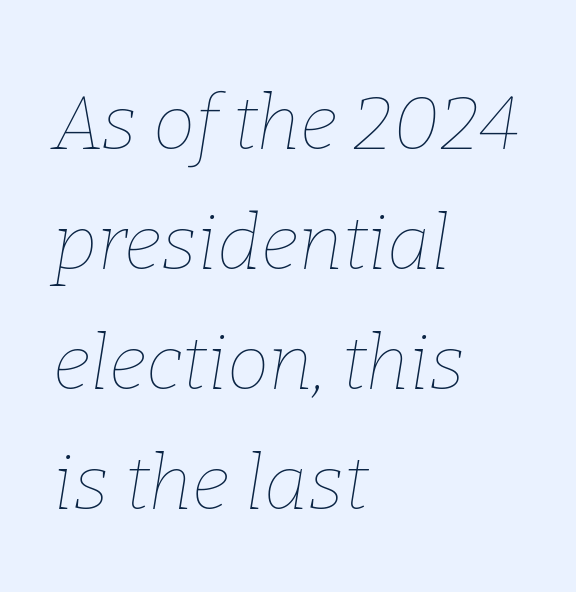
The image shows 76 px thin type, italic (leaning right); set left-aligned, normal line spacing (1.58x), normal letter spacing, not underlined; low stroke contrast and a medium x-height.
